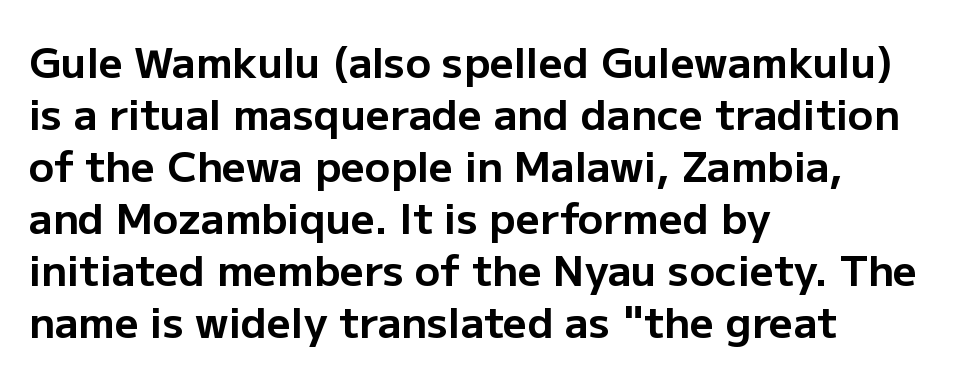
{"serif": "no", "italic": "no", "bold": "yes", "weight": "bold", "width": "normal", "stroke_contrast": "low", "x_height": "medium", "monospaced": "no", "underline": "no", "align": "left", "line_spacing_ratio": 1.24, "letter_spacing": "normal", "letter_spacing_em": 0.0, "glyph_px": 42}
